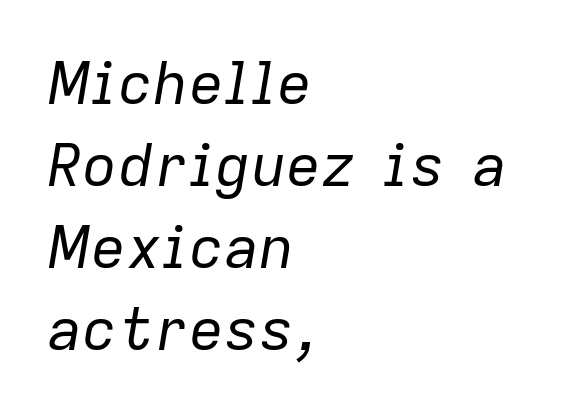
Q: Is the text bold? A: No.
Q: Is the text italic (slanted)? A: Yes, it leans right by about 9 degrees.
Q: Is the text underlined? A: No.
Q: How is the paragraph aligned? A: Left-aligned.
Q: Is the spacing between letters normal or unusually wide? A: Normal.
Q: Is the spacing between lines tight, normal or loose? A: Normal.
Q: Width (condensed, normal, or wide)? A: Normal.
Q: Stroke contrast? A: Low.
Q: x-height? A: Medium.
Q: Monospaced? A: No.
